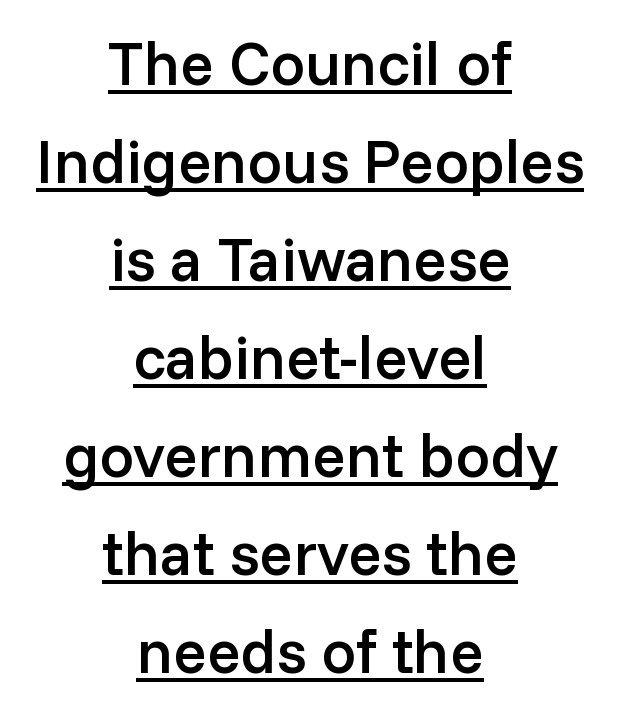
The image shows 62 px semibold sans-serif type, upright; set centered, normal line spacing (1.58x), normal letter spacing, underlined; low stroke contrast and a medium x-height.
